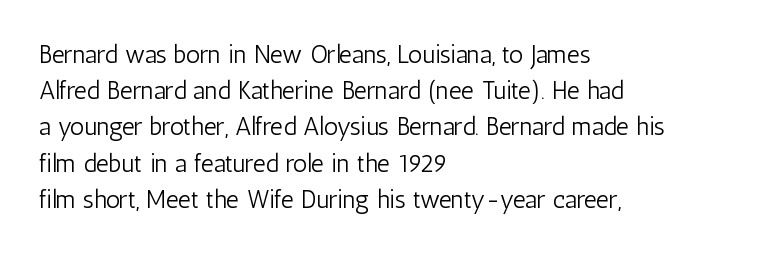
Q: Is the text bold? A: No.
Q: Is the text italic (slanted)? A: No, it is upright.
Q: Is the text underlined? A: No.
Q: How is the paragraph aligned? A: Left-aligned.
Q: Is the spacing between letters normal or unusually wide? A: Normal.
Q: Is the spacing between lines tight, normal or loose? A: Normal.
